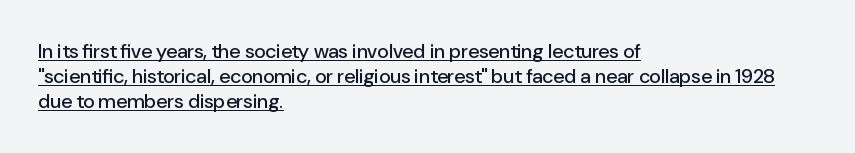
{"italic": "no", "underline": "yes", "align": "left", "line_spacing": "normal", "line_spacing_ratio": 1.25, "letter_spacing": "normal", "letter_spacing_em": 0.0, "glyph_px": 20}
